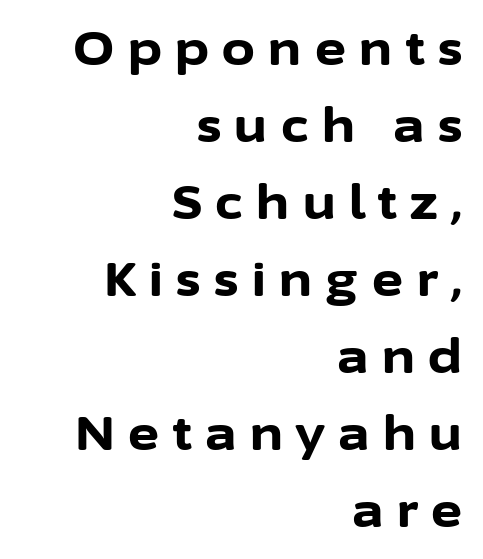
The image shows 47 px bold sans-serif type, upright; set right-aligned, normal line spacing (1.64x), unusually wide letter spacing (+0.29 em), not underlined; low stroke contrast and a medium x-height.
